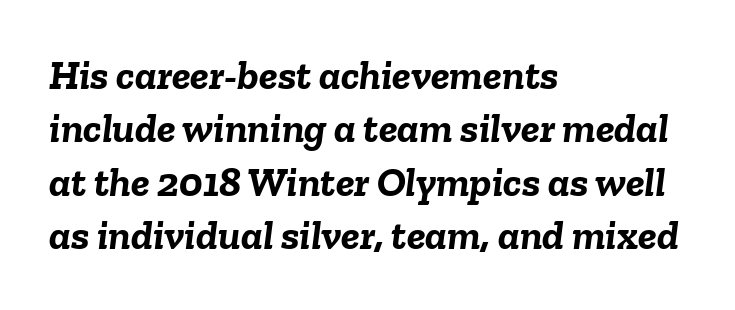
The image shows 42 px semibold type, italic (leaning right); set left-aligned, normal line spacing (1.27x), normal letter spacing, not underlined; low stroke contrast and a medium x-height.
